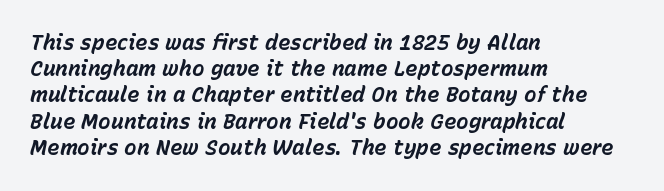
{"italic": "yes", "lean": "right", "slant_degrees": 15, "bold": "yes", "underline": "no", "align": "left", "line_spacing": "normal", "line_spacing_ratio": 1.25, "letter_spacing": "normal", "letter_spacing_em": 0.0, "glyph_px": 21}
